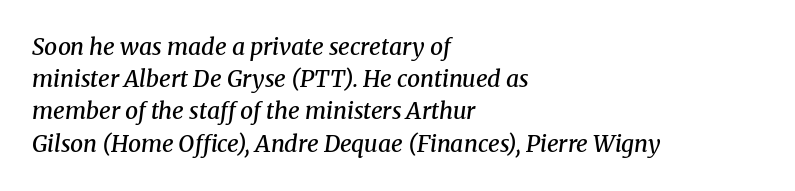
{"italic": "yes", "lean": "right", "slant_degrees": 8, "bold": "semi", "underline": "no", "align": "left", "line_spacing": "normal", "line_spacing_ratio": 1.4, "letter_spacing": "normal", "letter_spacing_em": 0.0, "glyph_px": 23}
